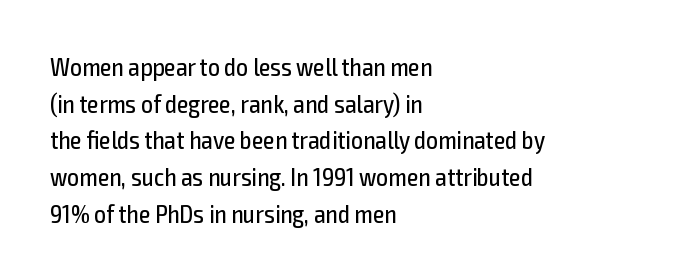
{"italic": "no", "bold": "no", "underline": "no", "align": "left", "line_spacing": "normal", "line_spacing_ratio": 1.41, "letter_spacing": "normal", "letter_spacing_em": 0.0, "glyph_px": 26}
